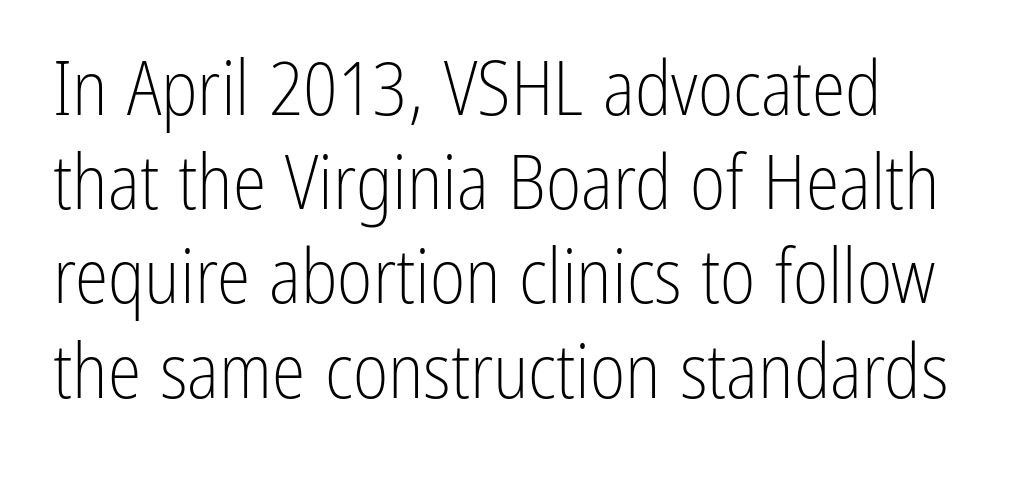
The image shows 76 px light, condensed sans-serif type, upright; set line spacing 1.24x, normal letter spacing, not underlined; low stroke contrast and a medium x-height.
